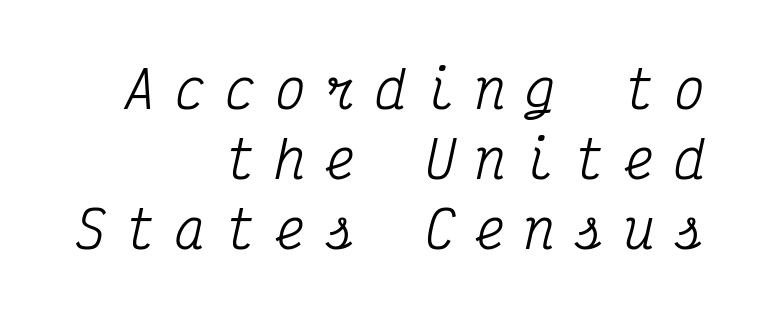
Q: Is the text italic (slanted)? A: Yes, it leans right by about 12 degrees.
Q: Is the typeface a serif or a sans-serif typeface? A: Serif.
Q: Is the text underlined? A: No.
Q: How is the paragraph aligned? A: Right-aligned.
Q: Is the spacing between letters normal or unusually wide? A: Unusually wide.
Q: Is the spacing between lines tight, normal or loose? A: Normal.
Q: Width (condensed, normal, or wide)? A: Condensed.
Q: Stroke contrast? A: Medium.
Q: x-height? A: Medium.
Q: Monospaced? A: Yes.
